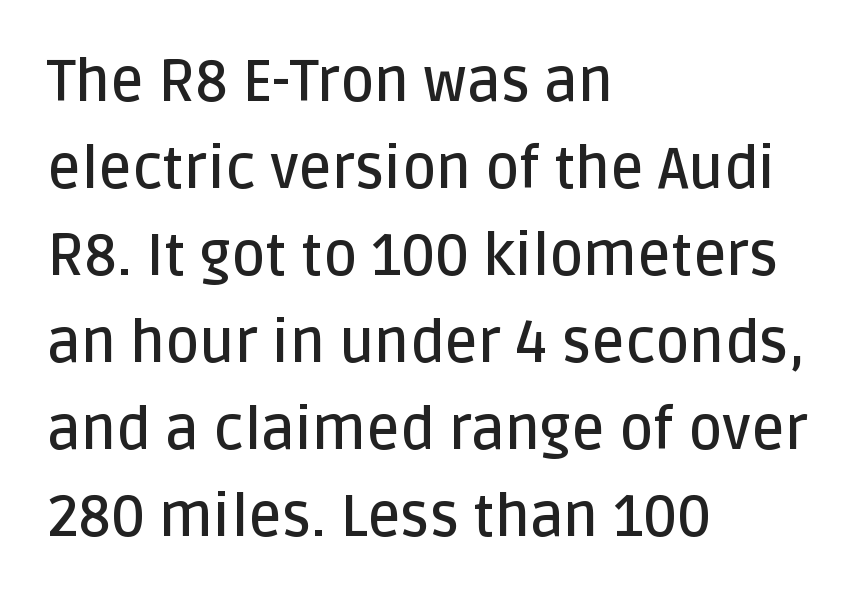
What's the leading like? Ordinary, nothing unusual. Beneath every word, the page is bare. The passage shown is typed in a proportional face where columns would drift. The passage shown has conventional tracking throughout. Look at the stroke-to-counter ratio: somewhat heavy, a semibold.
